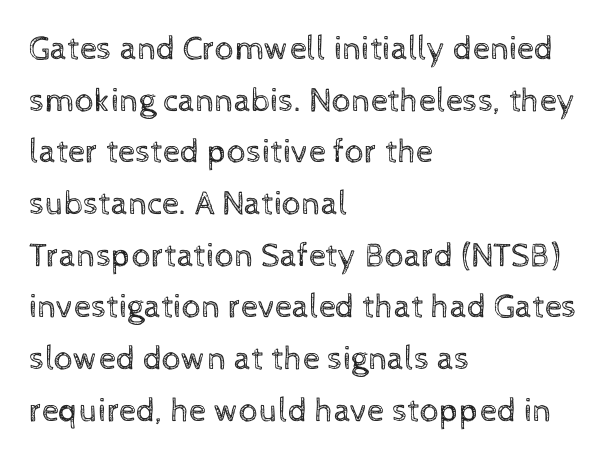
Q: Is the text bold? A: No.
Q: Is the text italic (slanted)? A: No, it is upright.
Q: Is the text underlined? A: No.
Q: How is the paragraph aligned? A: Left-aligned.
Q: Is the spacing between letters normal or unusually wide? A: Normal.
Q: Is the spacing between lines tight, normal or loose? A: Normal.
Q: Width (condensed, normal, or wide)? A: Normal.
Q: x-height? A: Medium.
Q: Monospaced? A: No.
